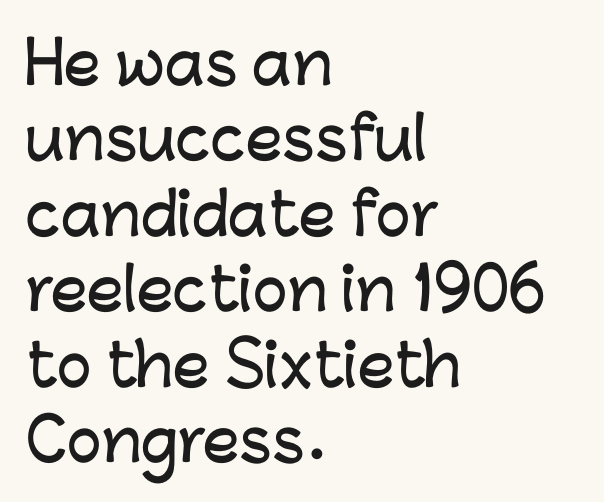
{"serif": "no", "italic": "no", "width": "normal", "stroke_contrast": "low", "x_height": "medium", "monospaced": "no", "underline": "no", "align": "left", "line_spacing": "normal", "line_spacing_ratio": 1.3, "letter_spacing": "normal", "letter_spacing_em": 0.0, "glyph_px": 58}
